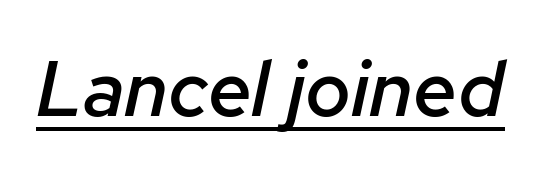
{"italic": "yes", "lean": "right", "slant_degrees": 12, "bold": "semi", "weight": "semibold", "width": "normal", "stroke_contrast": "low", "x_height": "medium", "monospaced": "no", "underline": "yes", "letter_spacing": "normal", "letter_spacing_em": 0.0, "glyph_px": 78}
